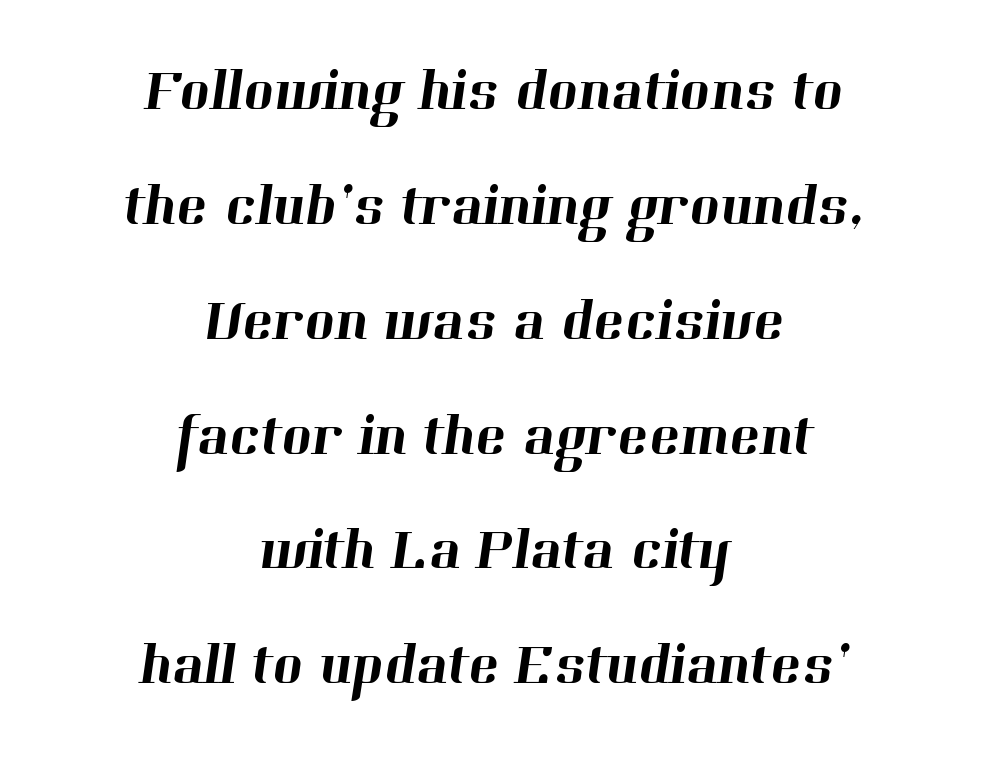
Q: Is the typeface a serif or a sans-serif typeface? A: Serif.
Q: Is the text underlined? A: No.
Q: How is the paragraph aligned? A: Centered.
Q: Is the spacing between letters normal or unusually wide? A: Normal.
Q: Is the spacing between lines tight, normal or loose? A: Loose.
Q: Width (condensed, normal, or wide)? A: Normal.
Q: Stroke contrast? A: High.
Q: x-height? A: Medium.
Q: Monospaced? A: No.
